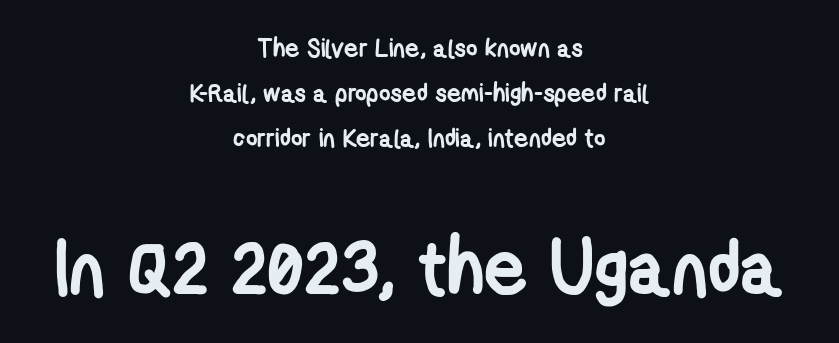
Character size in the trailing block exceeds that of the leading block. Notice how thick the strokes are: this is what a full bold looks like. Line starts and ends both wander, symmetrically. The space directly below the letters is spotless. The letters sit at their default tracking, neither squeezed nor spread. I'd call this a sans setting — the letters go barefoot.
